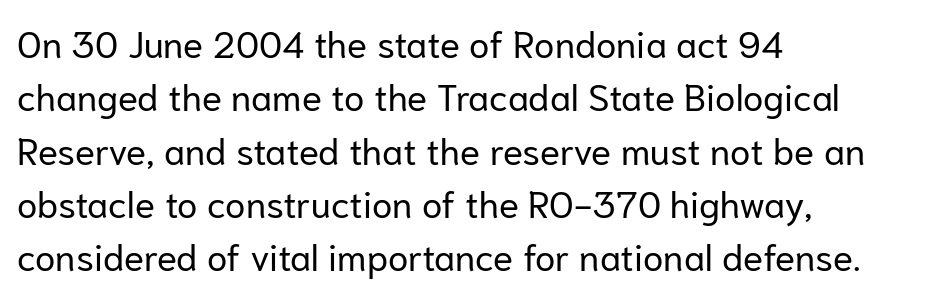
The image shows 37 px regular-weight sans-serif type, upright; set left-aligned, normal line spacing (1.44x), normal letter spacing, not underlined; low stroke contrast and a medium x-height.
